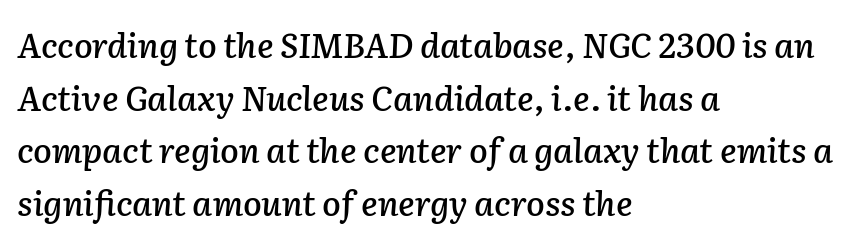
A typesetter would call this proportional, since set widths differ per character. Beneath every word, the page is bare. Nobody touched the tracking dial on this one. Line spacing here is normal.
